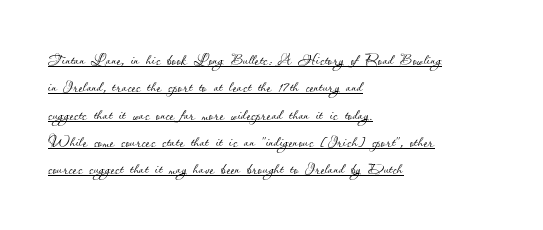
{"bold": "no", "underline": "yes", "align": "left", "line_spacing": "normal", "line_spacing_ratio": 1.3, "letter_spacing": "normal", "letter_spacing_em": 0.0, "glyph_px": 21}
